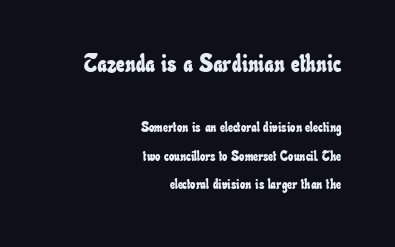
Whoever set this made the first block the dominant, larger element. The tracking reads as untouched default to a designer's eye. Notice how the passage keeps a crisp vertical edge on the right only. Decoration check: the copy has no underline. Rows of type keep a wide berth in the vertical direction.
